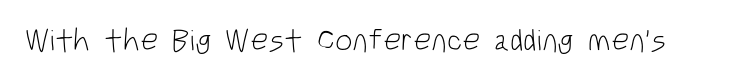
The line texture is even and compact thanks to regular tracking. Characters remain perfectly vertical along every line. Do the characters align in a grid? No, the font is proportional. Check under the words: just untouched page. The glyphs in this specimen are sans serif. Summary of weight: not heavy and not bold.
